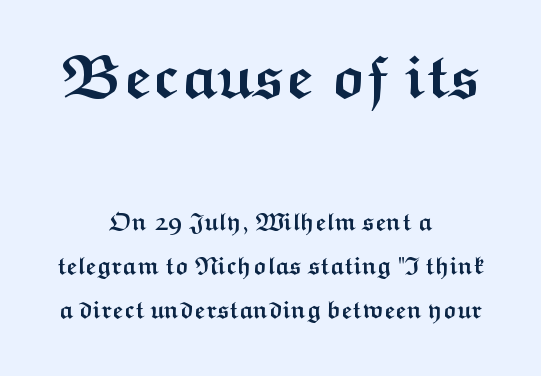
Which of the two is more prominent by size? The first, at the top. Classification — sans serif. Is the block centered? Yes — each line is placed symmetrically about the middle. The horizontal fit of the characters is conventional and even. Looks like regular typesetting: each glyph gets only the width it needs.
